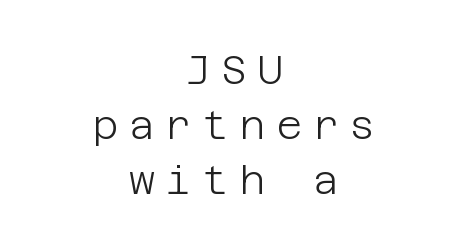
Q: Is the text bold? A: No.
Q: Is the text italic (slanted)? A: No, it is upright.
Q: Is the typeface a serif or a sans-serif typeface? A: Sans-serif.
Q: Is the text underlined? A: No.
Q: How is the paragraph aligned? A: Centered.
Q: Is the spacing between letters normal or unusually wide? A: Unusually wide.
Q: Is the spacing between lines tight, normal or loose? A: Normal.
Q: Width (condensed, normal, or wide)? A: Normal.
Q: Stroke contrast? A: Low.
Q: x-height? A: Large.
